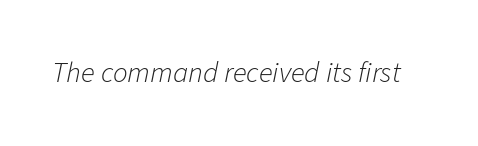
Each row of text sits above clean, open space. The font sits on the lighter half of the weight spectrum, regular included. No extra tracking has been applied to these lines. Is this a fixed-width face? No — the glyphs have proportional, varying widths.
